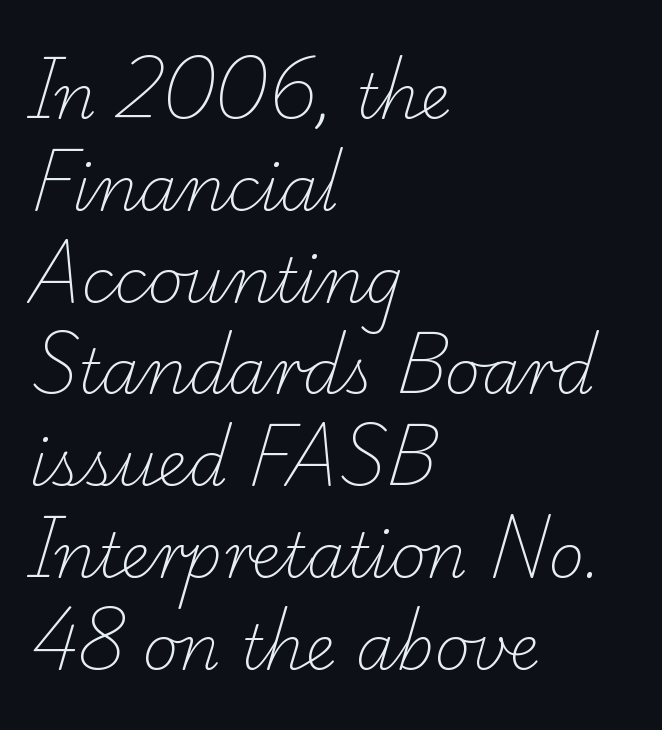
The image shows 62 px light serif type; set left-aligned, normal line spacing (1.48x), normal letter spacing, not underlined; low stroke contrast and a small x-height.
